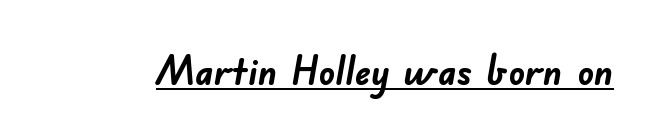
The image shows 40 px semibold sans-serif type; set normal letter spacing, underlined; low stroke contrast and a small x-height.
